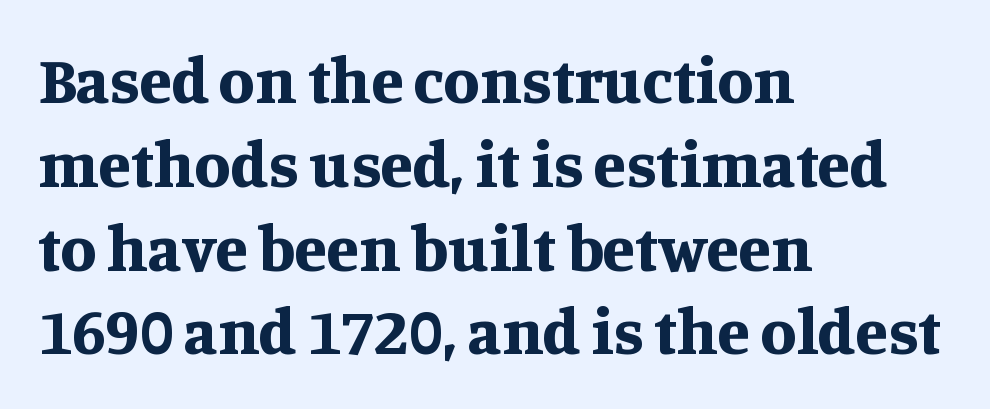
Q: Is the text bold? A: Yes.
Q: Is the text italic (slanted)? A: No, it is upright.
Q: Is the typeface a serif or a sans-serif typeface? A: Serif.
Q: Is the text underlined? A: No.
Q: How is the paragraph aligned? A: Left-aligned.
Q: Is the spacing between letters normal or unusually wide? A: Normal.
Q: Is the spacing between lines tight, normal or loose? A: Normal.
Q: Width (condensed, normal, or wide)? A: Normal.
Q: Stroke contrast? A: Medium.
Q: x-height? A: Large.
Q: Monospaced? A: No.
